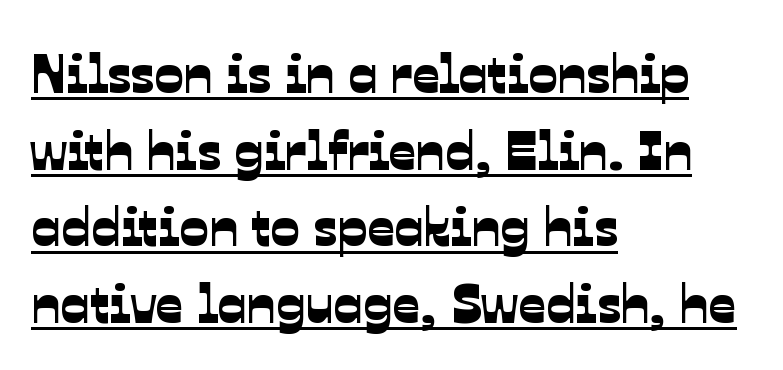
What stands out about the letter spacing? Nothing — it is the standard amount. This rendering uses left alignment, leaving the right contour irregular. Interline gaps are of average width in this sample. Do the characters align in a grid? No, the font is proportional.
